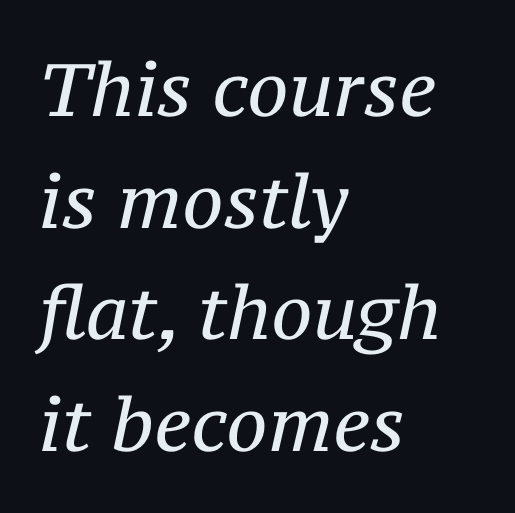
The font is comparable to plain body text, perhaps lighter. The lines sit at an ordinary, default distance from one another. The face used here is proportionally spaced, like ordinary book or web type. The space beneath each line is pristine and unruled. The passage shown is typeset with a serif family.
